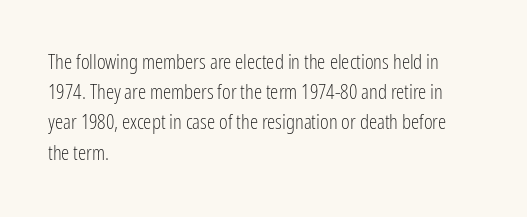
Regarding leading, the lines here are spaced in the standard way. Underline: absent. A classic flush-left, rag-right setting is used for this passage. Every character sits straight up, as roman type does.
